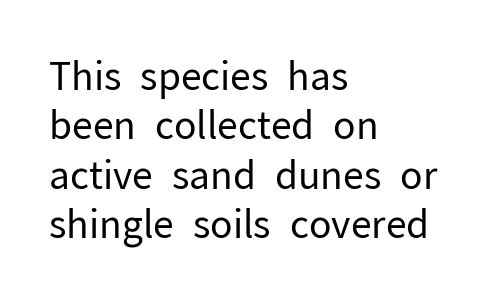
A typesetter would call this zero additional tracking. Does the lettering tilt? It doesn't — this is upright. Vertical spacing — default. Look at the bottom of the vertical strokes: they stop flat, with no serifs.
